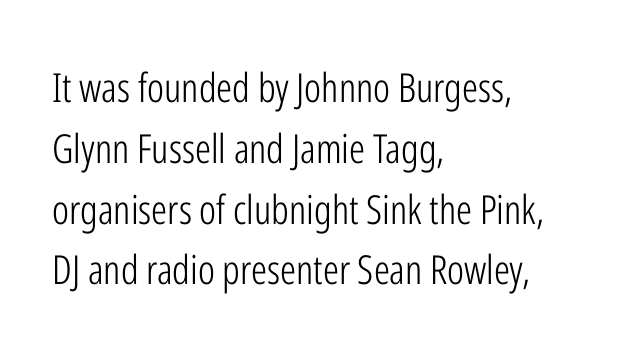
{"serif": "no", "italic": "no", "bold": "no", "weight": "light", "width": "condensed", "stroke_contrast": "low", "x_height": "medium", "monospaced": "no", "underline": "no", "align": "left", "line_spacing": "normal", "line_spacing_ratio": 1.52, "letter_spacing": "normal", "letter_spacing_em": 0.0, "glyph_px": 40}
